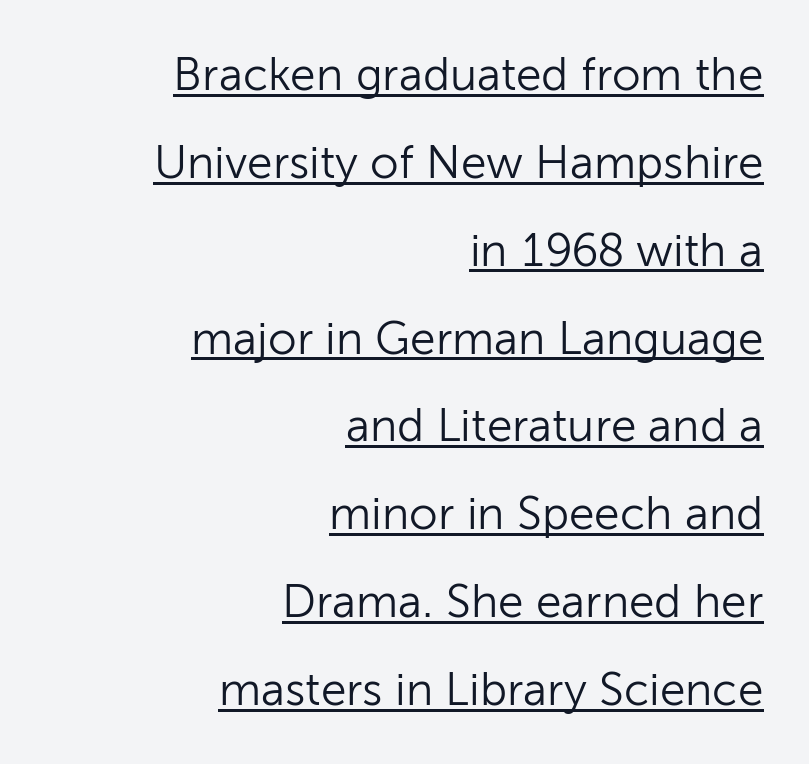
{"serif": "no", "italic": "no", "bold": "no", "weight": "light", "width": "normal", "stroke_contrast": "low", "x_height": "medium", "monospaced": "no", "underline": "yes", "align": "right", "line_spacing": "loose", "line_spacing_ratio": 1.91, "letter_spacing": "normal", "letter_spacing_em": 0.0, "glyph_px": 46}
